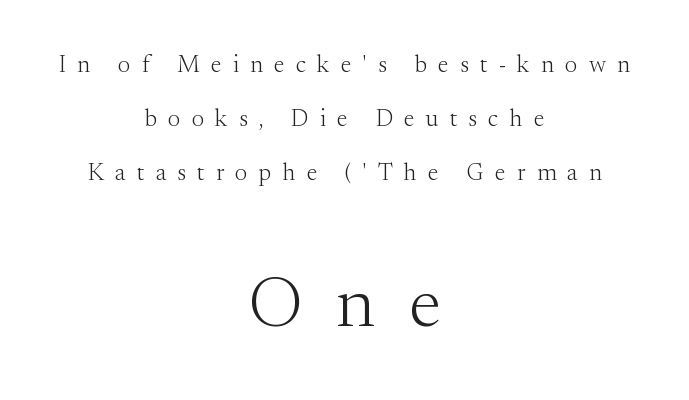
Each letter keeps its own natural width here, so spacing adapts to shape. The following chunk of copy outweighs the initial chunk in type size. Each row of text sits above clean, open space. Casual observation: everything's sitting right in the middle. Stem width sits at or under what a default text font uses. Unlike a clean sans, this face finishes its strokes with serifs.
